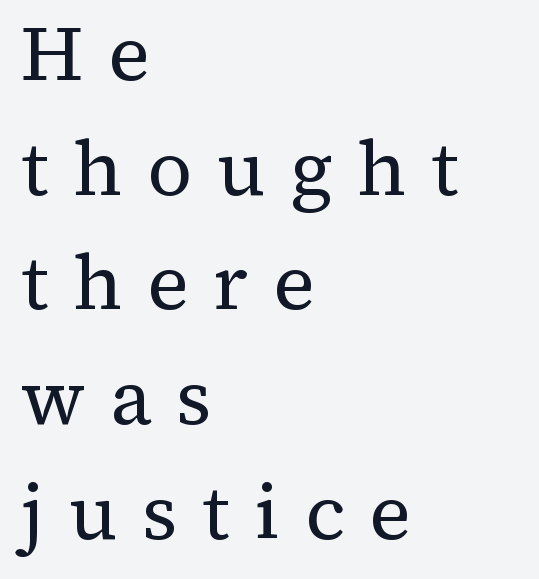
Q: Is the text bold? A: No.
Q: Is the text italic (slanted)? A: No, it is upright.
Q: Is the typeface a serif or a sans-serif typeface? A: Serif.
Q: Is the text underlined? A: No.
Q: How is the paragraph aligned? A: Left-aligned.
Q: Is the spacing between letters normal or unusually wide? A: Unusually wide.
Q: Is the spacing between lines tight, normal or loose? A: Normal.
Q: Width (condensed, normal, or wide)? A: Normal.
Q: Stroke contrast? A: Medium.
Q: x-height? A: Medium.
Q: Monospaced? A: No.
